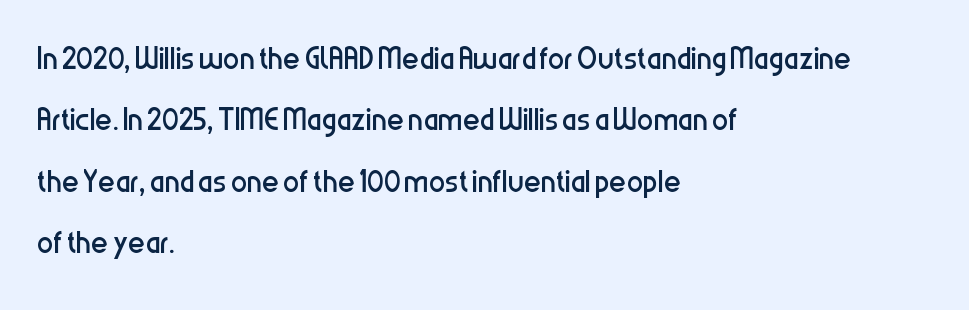
Q: Is the text bold? A: No.
Q: Is the text italic (slanted)? A: No, it is upright.
Q: Is the typeface a serif or a sans-serif typeface? A: Sans-serif.
Q: Is the text underlined? A: No.
Q: How is the paragraph aligned? A: Left-aligned.
Q: Is the spacing between letters normal or unusually wide? A: Normal.
Q: Is the spacing between lines tight, normal or loose? A: Normal.
Q: Width (condensed, normal, or wide)? A: Condensed.
Q: Stroke contrast? A: Low.
Q: x-height? A: Medium.
Q: Monospaced? A: No.
